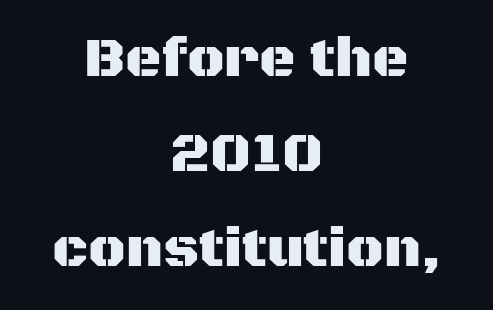
Reading down the block, each line starts at a different indent, mirrored at its end. The face used here is rendered with its standard letterfit. Honestly, there is no underline to notice here at all. Is there much room between lines? A standard amount, neither cramped nor airy.
